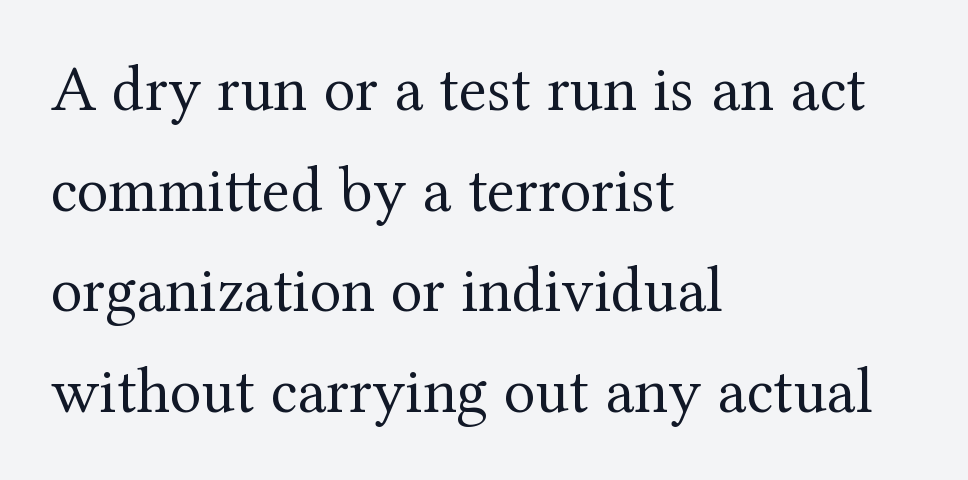
The image shows 65 px regular-weight serif type, upright; set left-aligned, normal line spacing (1.55x), normal letter spacing, not underlined; medium stroke contrast and a medium x-height.
